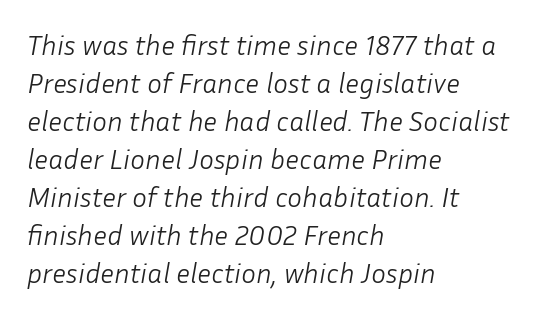
Q: Is the text bold? A: No.
Q: Is the text italic (slanted)? A: Yes, it leans right by about 10 degrees.
Q: Is the text underlined? A: No.
Q: How is the paragraph aligned? A: Left-aligned.
Q: Is the spacing between letters normal or unusually wide? A: Normal.
Q: Is the spacing between lines tight, normal or loose? A: Normal.
Q: Width (condensed, normal, or wide)? A: Normal.
Q: Stroke contrast? A: Low.
Q: x-height? A: Medium.
Q: Monospaced? A: No.
